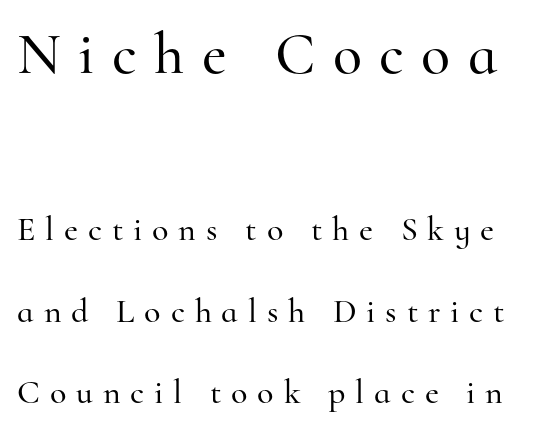
Lines of text with bare space underneath. Notice the wide empty band between every row — that's loose leading. The specimen reads as upright at a glance. Short note: letters widely spaced. A typesetter would call this proportional, since set widths differ per character. These two chunks differ in scale, with the top chunk taking the larger measure.
